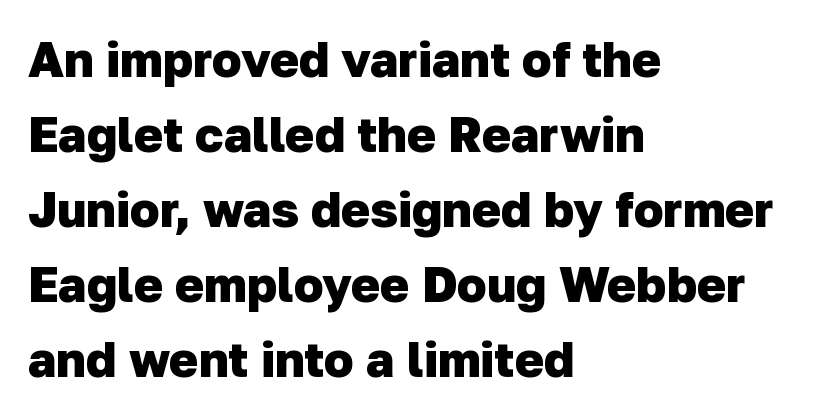
The face used here is proportionally spaced, like ordinary book or web type. Tracking value appears to be zero — textbook default spacing. Horizontal bands of white between lines are of average thickness. The foot of each line stays bare and open. The characters display no serif detailing; their extremities are plain.
